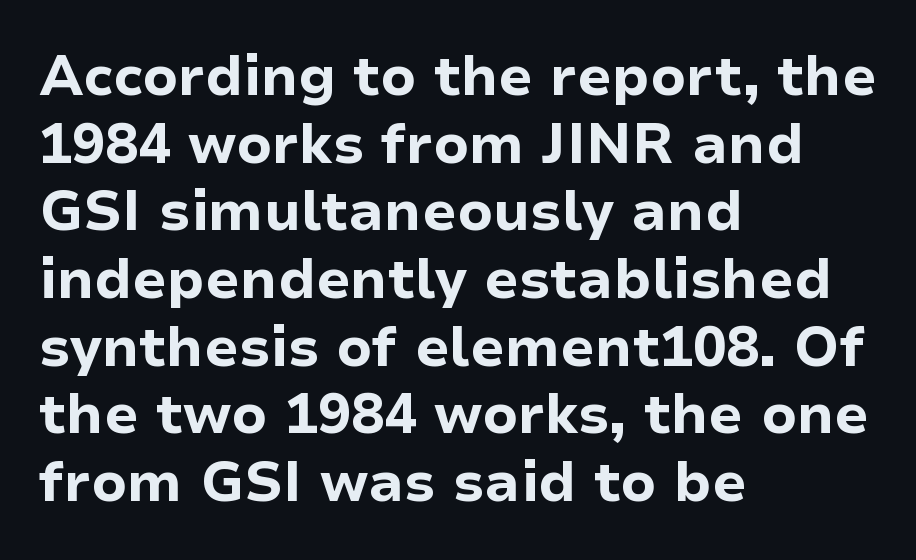
{"serif": "no", "italic": "no", "bold": "yes", "weight": "bold", "width": "normal", "stroke_contrast": "low", "x_height": "medium", "monospaced": "no", "underline": "no", "align": "left", "line_spacing_ratio": 1.23, "letter_spacing": "normal", "letter_spacing_em": 0.0, "glyph_px": 55}
